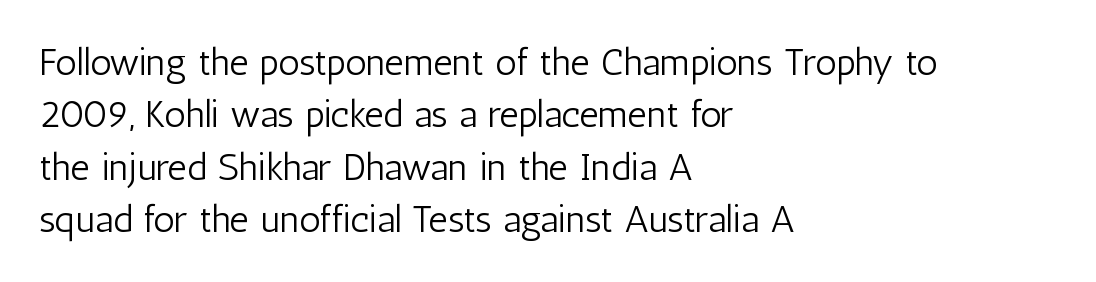
The passage shown has conventional tracking throughout. If you measured baseline to baseline, you'd find a middling distance. On a weight scale, this lands at 450 or below. A bare baseline throughout the passage. Character widths vary here, with narrow letters taking less room than wide ones.
